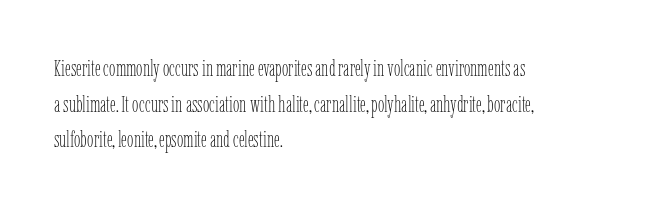
The image shows 23 px text type, upright; set left-aligned, normal line spacing (1.55x), normal letter spacing, not underlined.
